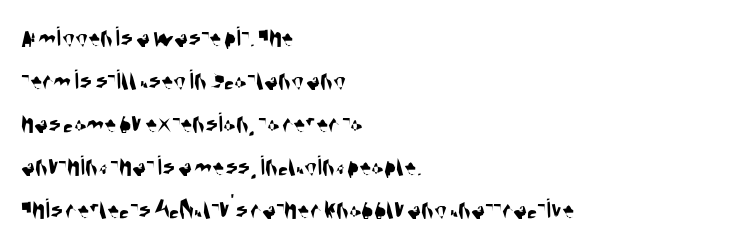
The image shows 29 px condensed sans-serif type; set left-aligned, normal line spacing (1.48x), normal letter spacing, not underlined; medium stroke contrast and a large x-height.
